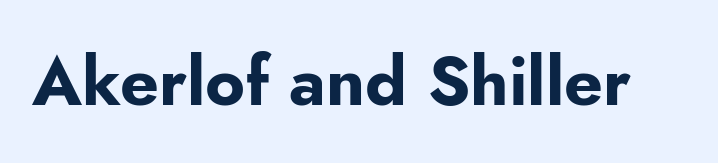
Q: Is the text bold? A: Yes.
Q: Is the text italic (slanted)? A: No, it is upright.
Q: Is the typeface a serif or a sans-serif typeface? A: Sans-serif.
Q: Is the text underlined? A: No.
Q: Is the spacing between letters normal or unusually wide? A: Normal.
Q: Width (condensed, normal, or wide)? A: Normal.
Q: Stroke contrast? A: Low.
Q: x-height? A: Small.
Q: Monospaced? A: No.
